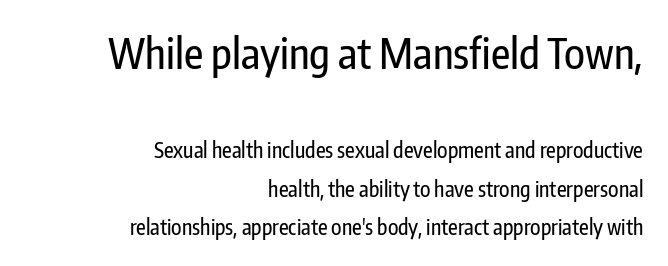
The image shows 42 px condensed sans-serif type, upright; set right-aligned, line spacing 1.84x, normal letter spacing, not underlined; the first (top) block is 2.0x larger; low stroke contrast and a medium x-height.
